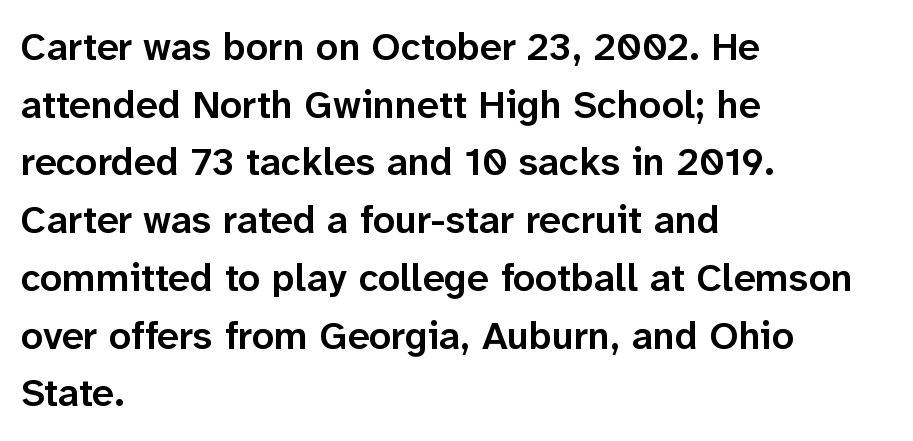
The image shows 39 px semibold sans-serif type, upright; set left-aligned, normal line spacing (1.48x), normal letter spacing, not underlined; low stroke contrast and a medium x-height.
